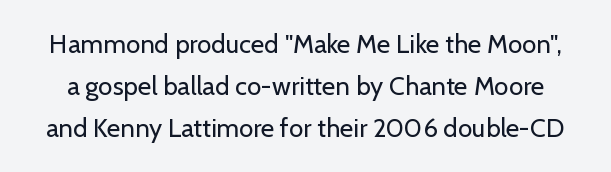
Q: Is the text bold? A: No.
Q: Is the text italic (slanted)? A: No, it is upright.
Q: Is the text underlined? A: No.
Q: Is the spacing between letters normal or unusually wide? A: Normal.
Q: Is the spacing between lines tight, normal or loose? A: Normal.
